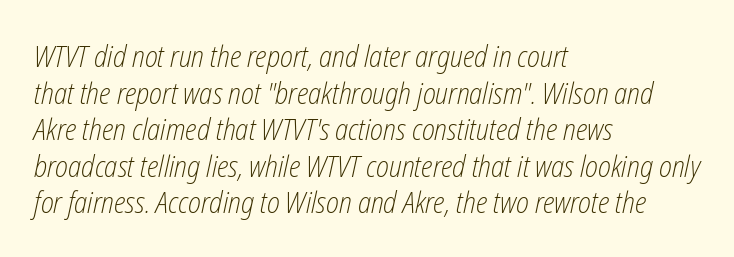
Q: Is the text bold? A: No.
Q: Is the text italic (slanted)? A: Yes, it leans right by about 12 degrees.
Q: Is the text underlined? A: No.
Q: How is the paragraph aligned? A: Left-aligned.
Q: Is the spacing between letters normal or unusually wide? A: Normal.
Q: Width (condensed, normal, or wide)? A: Condensed.
Q: Stroke contrast? A: Low.
Q: x-height? A: Medium.
Q: Monospaced? A: No.
